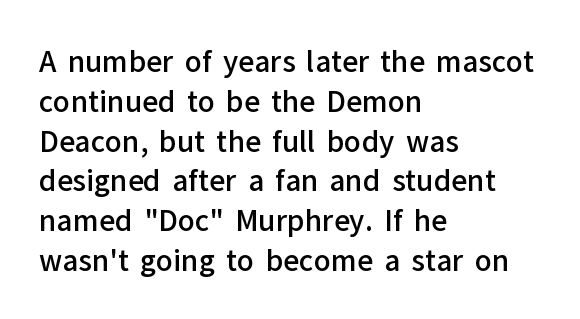
The image shows 28 px semibold sans-serif type, upright; set left-aligned, normal line spacing (1.42x), normal letter spacing, not underlined; low stroke contrast and a medium x-height.
